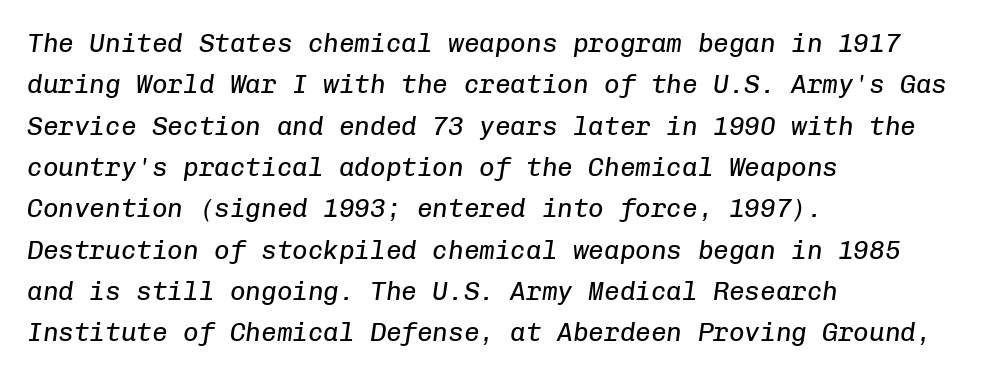
{"italic": "yes", "lean": "right", "slant_degrees": 8, "bold": "no", "underline": "no", "align": "left", "line_spacing": "normal", "line_spacing_ratio": 1.59, "letter_spacing": "normal", "letter_spacing_em": 0.0, "glyph_px": 26}
